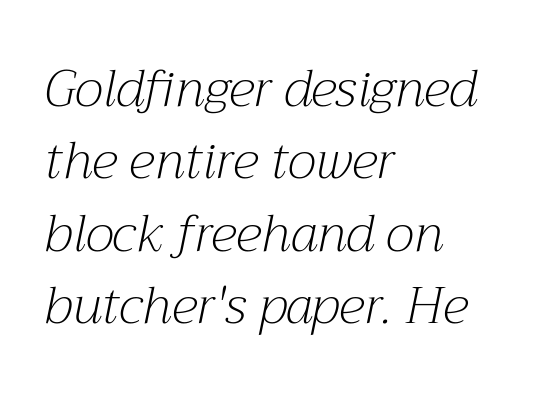
Q: Is the text bold? A: No.
Q: Is the text italic (slanted)? A: Yes, it leans right by about 12 degrees.
Q: Is the typeface a serif or a sans-serif typeface? A: Serif.
Q: Is the text underlined? A: No.
Q: How is the paragraph aligned? A: Left-aligned.
Q: Is the spacing between letters normal or unusually wide? A: Normal.
Q: Is the spacing between lines tight, normal or loose? A: Normal.
Q: Width (condensed, normal, or wide)? A: Normal.
Q: Stroke contrast? A: Medium.
Q: x-height? A: Medium.
Q: Monospaced? A: No.
